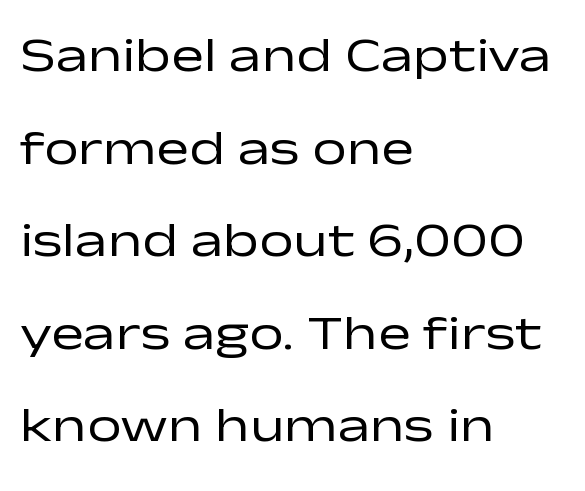
Q: Is the text bold? A: No.
Q: Is the text italic (slanted)? A: No, it is upright.
Q: Is the typeface a serif or a sans-serif typeface? A: Sans-serif.
Q: Is the text underlined? A: No.
Q: How is the paragraph aligned? A: Left-aligned.
Q: Is the spacing between letters normal or unusually wide? A: Normal.
Q: Width (condensed, normal, or wide)? A: Wide.
Q: Stroke contrast? A: Low.
Q: x-height? A: Medium.
Q: Monospaced? A: No.
